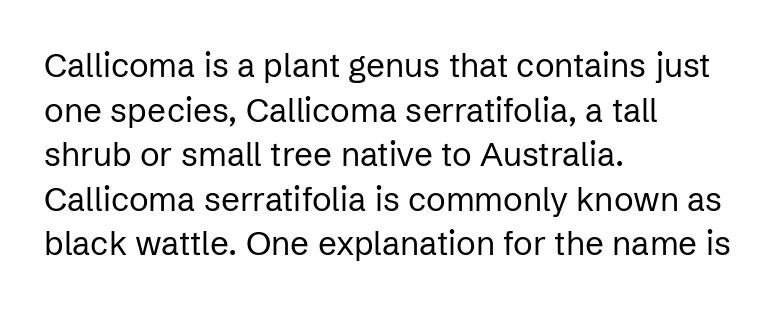
Q: Is the text bold? A: No.
Q: Is the text italic (slanted)? A: No, it is upright.
Q: Is the typeface a serif or a sans-serif typeface? A: Sans-serif.
Q: Is the text underlined? A: No.
Q: How is the paragraph aligned? A: Left-aligned.
Q: Is the spacing between letters normal or unusually wide? A: Normal.
Q: Is the spacing between lines tight, normal or loose? A: Normal.
Q: Width (condensed, normal, or wide)? A: Normal.
Q: Stroke contrast? A: Low.
Q: x-height? A: Medium.
Q: Monospaced? A: No.
